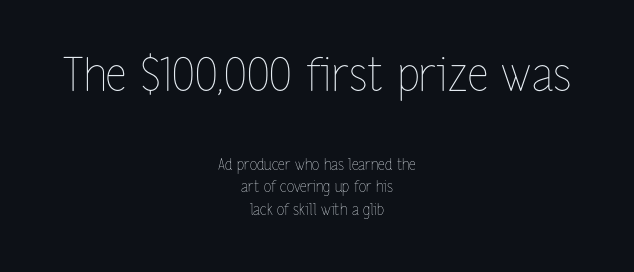
Q: Is the text bold? A: No.
Q: Is the text italic (slanted)? A: No, it is upright.
Q: Is the text underlined? A: No.
Q: How is the paragraph aligned? A: Centered.
Q: Is the spacing between letters normal or unusually wide? A: Normal.
Q: Is the spacing between lines tight, normal or loose? A: Normal.
Q: Which block of text is set in a larger size, the first (top) or the second (bottom)? A: The first (top) one.
Q: Width (condensed, normal, or wide)? A: Condensed.
Q: Stroke contrast? A: Low.
Q: x-height? A: Medium.
Q: Monospaced? A: No.
